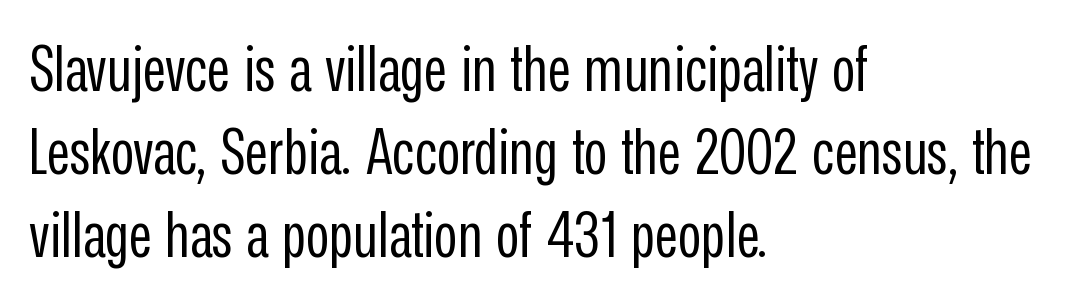
{"serif": "no", "italic": "no", "bold": "no", "weight": "regular", "width": "condensed", "stroke_contrast": "low", "x_height": "medium", "monospaced": "no", "underline": "no", "align": "left", "line_spacing": "normal", "line_spacing_ratio": 1.3, "letter_spacing": "normal", "letter_spacing_em": 0.0, "glyph_px": 64}
